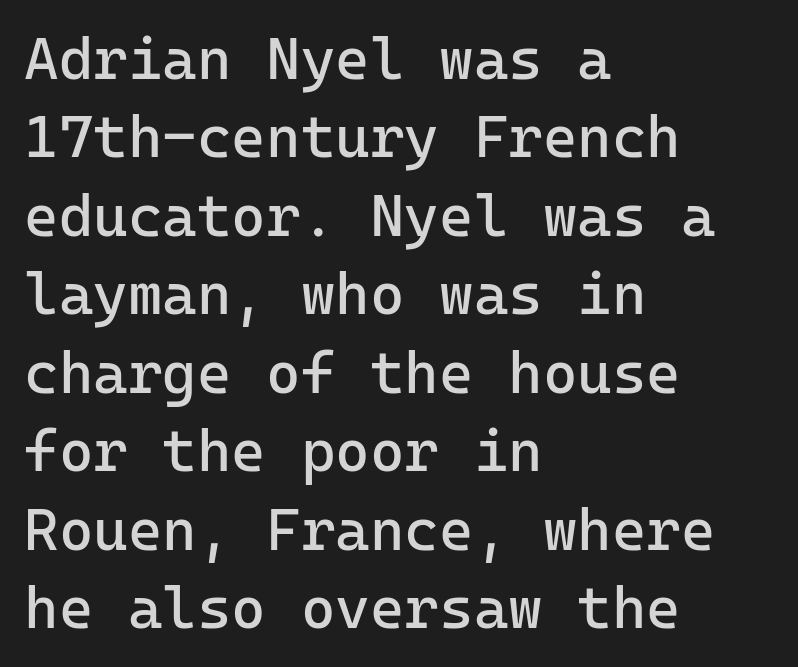
Spacing verdict: monospaced, one width for all characters. Each line starts at the same left margin while the right side varies. Nothing unusual about the tracking: characters are spaced as the font intends. Tall strokes in this sample are plumb rather than angled. The baseline area is clear. This sample keeps an unexceptional amount of space between lines.
